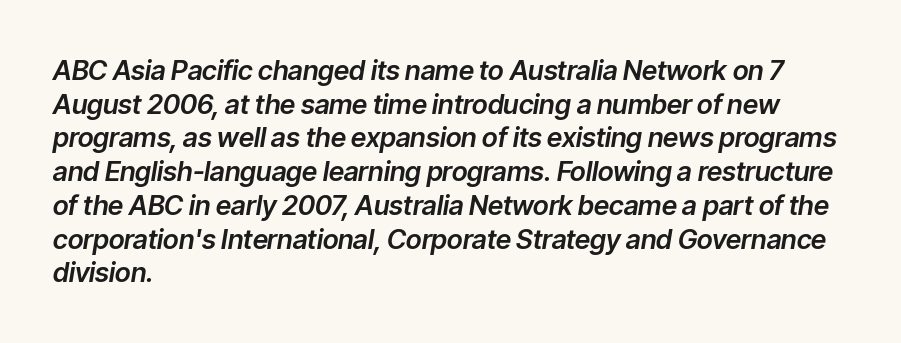
Q: Is the text italic (slanted)? A: Yes, it leans right by about 9 degrees.
Q: Is the text underlined? A: No.
Q: How is the paragraph aligned? A: Left-aligned.
Q: Is the spacing between letters normal or unusually wide? A: Normal.
Q: Is the spacing between lines tight, normal or loose? A: Normal.
